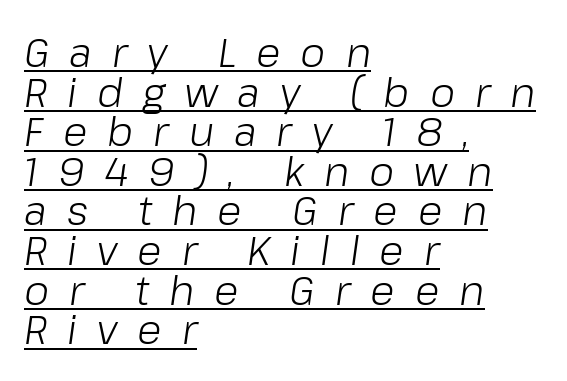
{"italic": "yes", "lean": "right", "slant_degrees": 8, "bold": "no", "weight": "light", "width": "normal", "stroke_contrast": "low", "x_height": "medium", "monospaced": "no", "underline": "yes", "align": "left", "line_spacing": "tight", "line_spacing_ratio": 0.99, "letter_spacing": "wide", "letter_spacing_em": 0.5, "glyph_px": 40}
